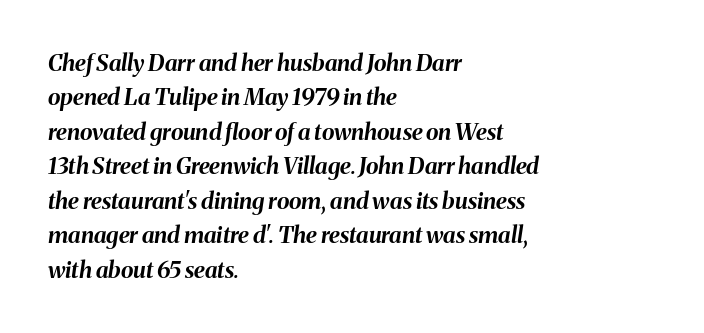
Q: Is the text bold? A: Yes.
Q: Is the text italic (slanted)? A: Yes, it leans right by about 8 degrees.
Q: Is the text underlined? A: No.
Q: How is the paragraph aligned? A: Left-aligned.
Q: Is the spacing between letters normal or unusually wide? A: Normal.
Q: Is the spacing between lines tight, normal or loose? A: Normal.
